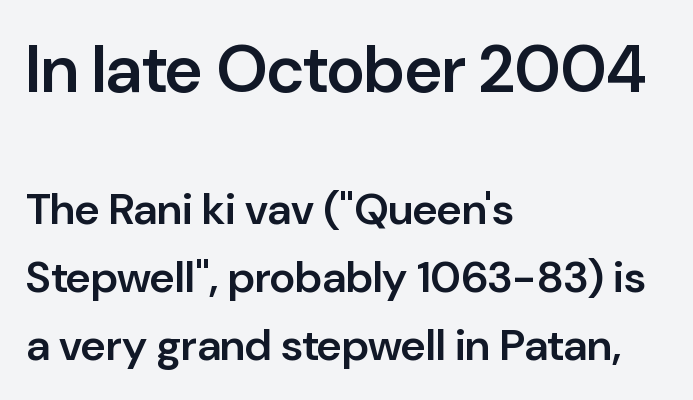
Q: Is the text bold? A: Semi-bold.
Q: Is the text italic (slanted)? A: No, it is upright.
Q: Is the typeface a serif or a sans-serif typeface? A: Sans-serif.
Q: Is the text underlined? A: No.
Q: How is the paragraph aligned? A: Left-aligned.
Q: Is the spacing between letters normal or unusually wide? A: Normal.
Q: Is the spacing between lines tight, normal or loose? A: Normal.
Q: Which block of text is set in a larger size, the first (top) or the second (bottom)? A: The first (top) one.
Q: Width (condensed, normal, or wide)? A: Normal.
Q: Stroke contrast? A: Low.
Q: x-height? A: Medium.
Q: Monospaced? A: No.
